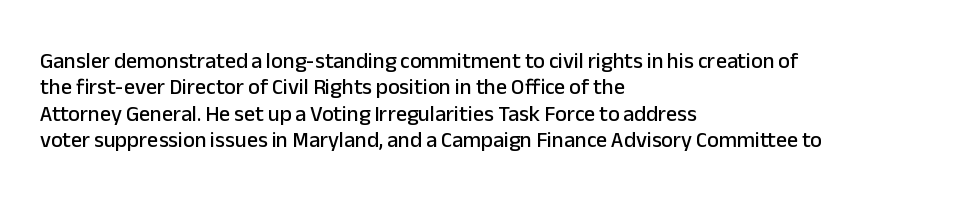
{"italic": "no", "underline": "no", "align": "left", "line_spacing_ratio": 1.2, "letter_spacing": "normal", "letter_spacing_em": 0.0, "glyph_px": 22}
